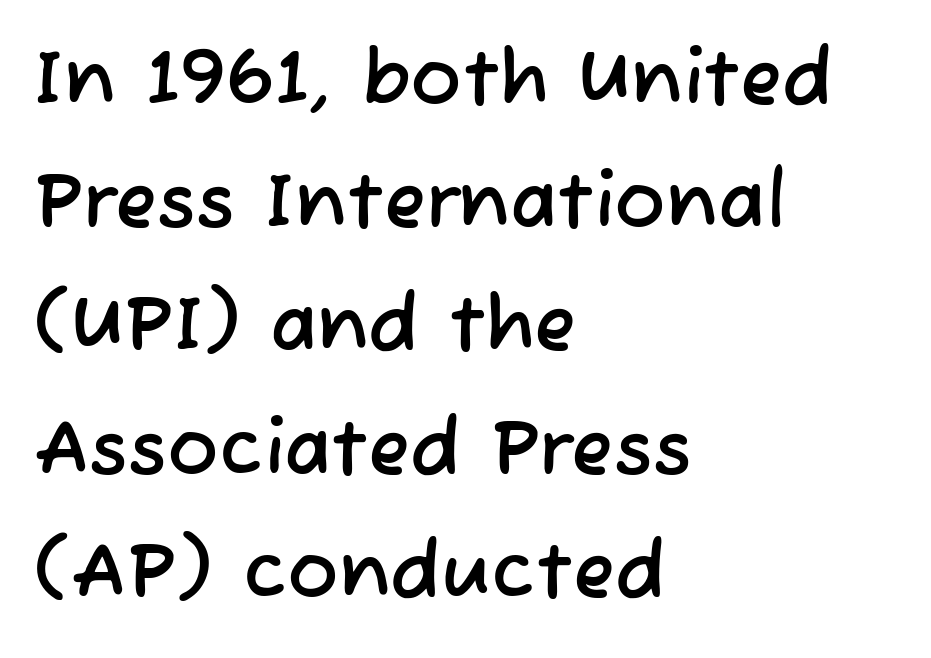
The image shows 77 px sans-serif type; set left-aligned, normal line spacing (1.6x), normal letter spacing, not underlined; low stroke contrast and a medium x-height.
